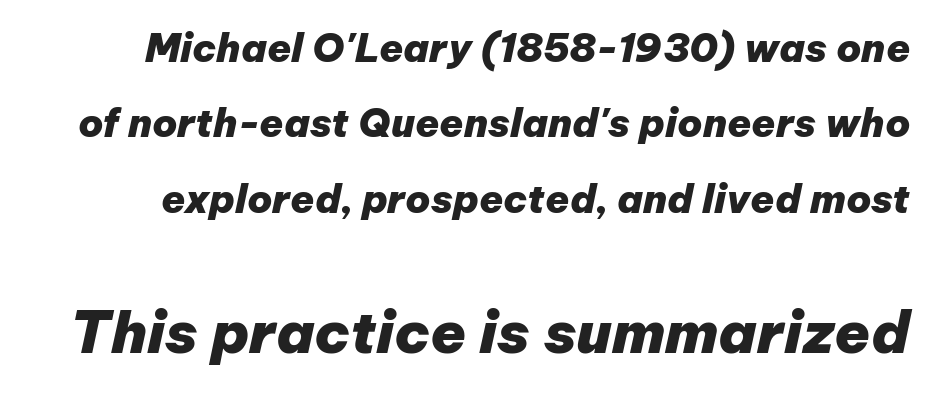
{"italic": "yes", "lean": "right", "slant_degrees": 12, "bold": "yes", "weight": "heavy", "width": "normal", "stroke_contrast": "low", "x_height": "medium", "monospaced": "no", "underline": "no", "line_spacing": "loose", "line_spacing_ratio": 1.93, "letter_spacing": "normal", "letter_spacing_em": 0.0, "larger_block": "second", "size_ratio": 1.49, "glyph_px": 58}
